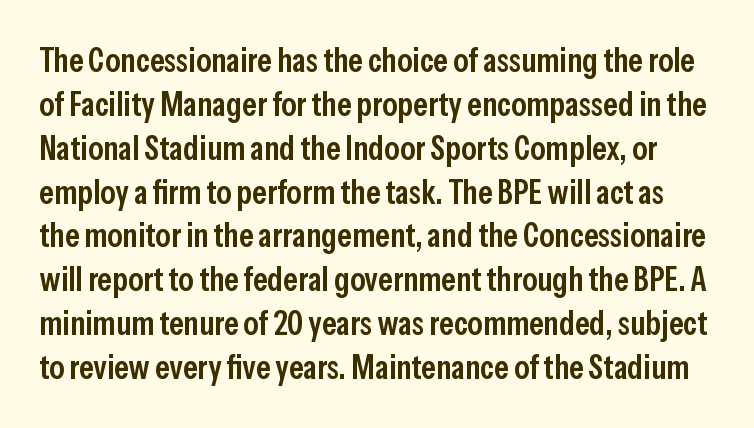
Q: Is the text bold? A: Semi-bold.
Q: Is the text italic (slanted)? A: No, it is upright.
Q: Is the typeface a serif or a sans-serif typeface? A: Sans-serif.
Q: Is the text underlined? A: No.
Q: Is the spacing between letters normal or unusually wide? A: Normal.
Q: Is the spacing between lines tight, normal or loose? A: Normal.
Q: Width (condensed, normal, or wide)? A: Condensed.
Q: Stroke contrast? A: Low.
Q: x-height? A: Medium.
Q: Monospaced? A: No.
